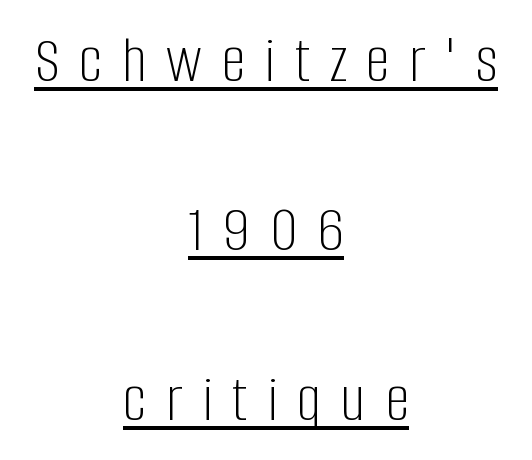
Between one letter and the next there's a generous, obvious gap. Vertical spacing — loose. Every row of glyphs is offset so its center matches the block's center. Stems here are at most as thick as an everyday book face. These lines are rendered in a variable-pitch font. Rendered with straight, roman letterforms.
